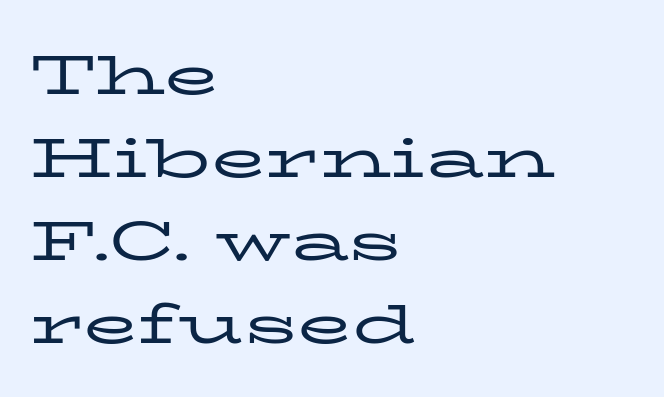
The image shows 56 px regular-weight, wide serif type, upright; set left-aligned, normal line spacing (1.48x), normal letter spacing, not underlined; low stroke contrast and a medium x-height.
